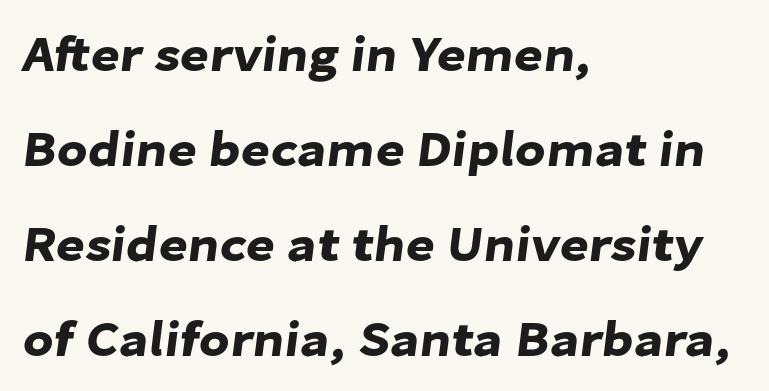
Q: Is the typeface a serif or a sans-serif typeface? A: Sans-serif.
Q: Is the text underlined? A: No.
Q: How is the paragraph aligned? A: Left-aligned.
Q: Is the spacing between letters normal or unusually wide? A: Normal.
Q: Is the spacing between lines tight, normal or loose? A: Loose.
Q: Width (condensed, normal, or wide)? A: Normal.
Q: Stroke contrast? A: Low.
Q: x-height? A: Medium.
Q: Monospaced? A: No.
